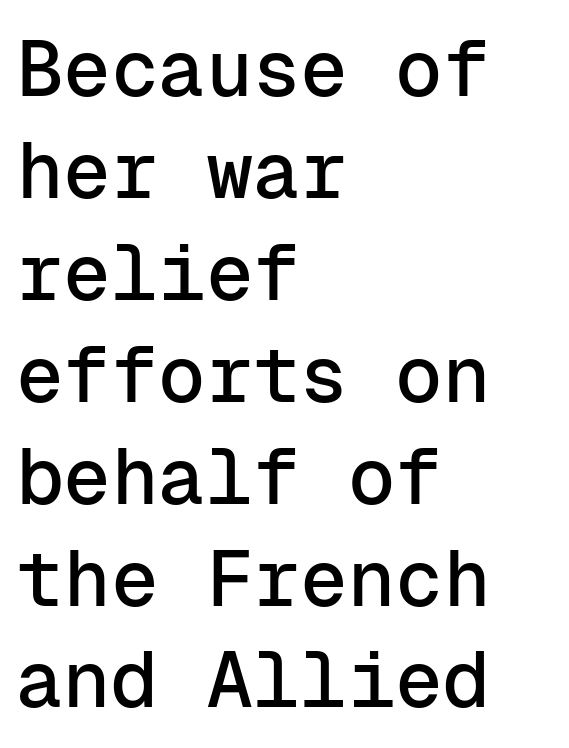
The lines in this sample share a left origin and differ only in where they stop. Words float on clear page, feet unadorned. The glyphs in this specimen are sans serif. A normal amount of white space separates one row of letters from the next. Is this a fixed-width face? Yes — each glyph sits in an identical cell. Ordinary non-slanted type is in use.
